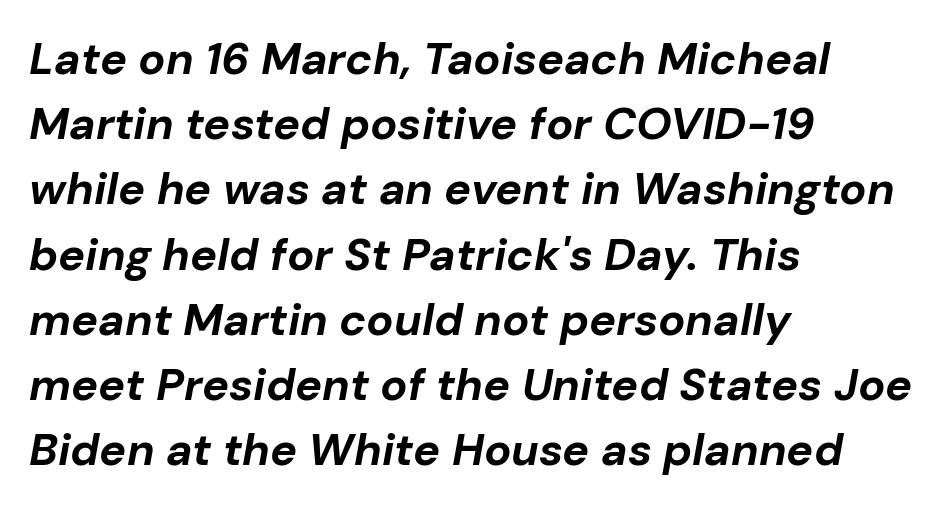
The image shows 45 px bold type, italic (leaning right); set left-aligned, normal line spacing (1.45x), normal letter spacing, not underlined; low stroke contrast and a medium x-height.
